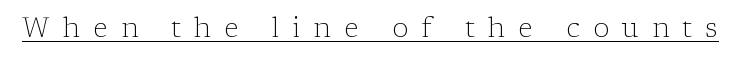
The image shows 27 px text type, upright; set unusually wide letter spacing (+0.49 em), underlined.
